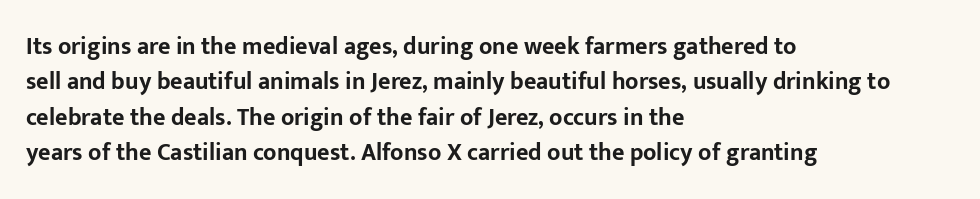
Q: Is the text bold? A: Yes.
Q: Is the text italic (slanted)? A: No, it is upright.
Q: Is the text underlined? A: No.
Q: How is the paragraph aligned? A: Left-aligned.
Q: Is the spacing between letters normal or unusually wide? A: Normal.
Q: Is the spacing between lines tight, normal or loose? A: Normal.
